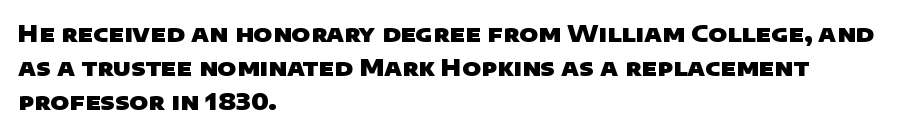
Q: Is the text bold? A: Yes.
Q: Is the text underlined? A: No.
Q: How is the paragraph aligned? A: Left-aligned.
Q: Is the spacing between letters normal or unusually wide? A: Normal.
Q: Is the spacing between lines tight, normal or loose? A: Normal.
